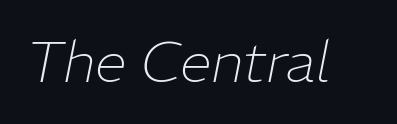
Q: Is the text bold? A: No.
Q: Is the text italic (slanted)? A: Yes, it leans right by about 11 degrees.
Q: Is the text underlined? A: No.
Q: Is the spacing between letters normal or unusually wide? A: Normal.
Q: Width (condensed, normal, or wide)? A: Normal.
Q: Stroke contrast? A: Low.
Q: x-height? A: Medium.
Q: Monospaced? A: No.
